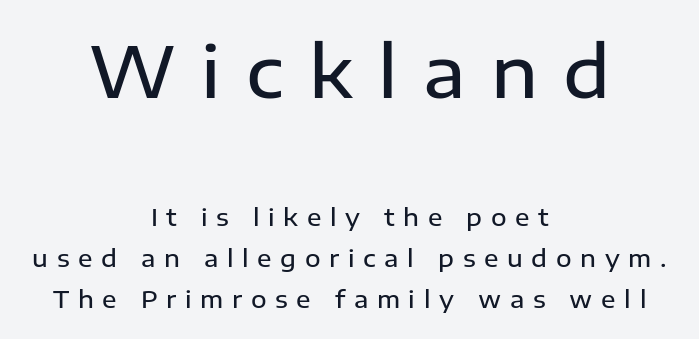
Glyph-to-glyph distance is far greater than everyday printed text. Unlike a traditional serif, this face leaves its strokes unadorned. The specimen omits any rule beneath the text block's lines. The passage is arranged like a title page — every line centered.
